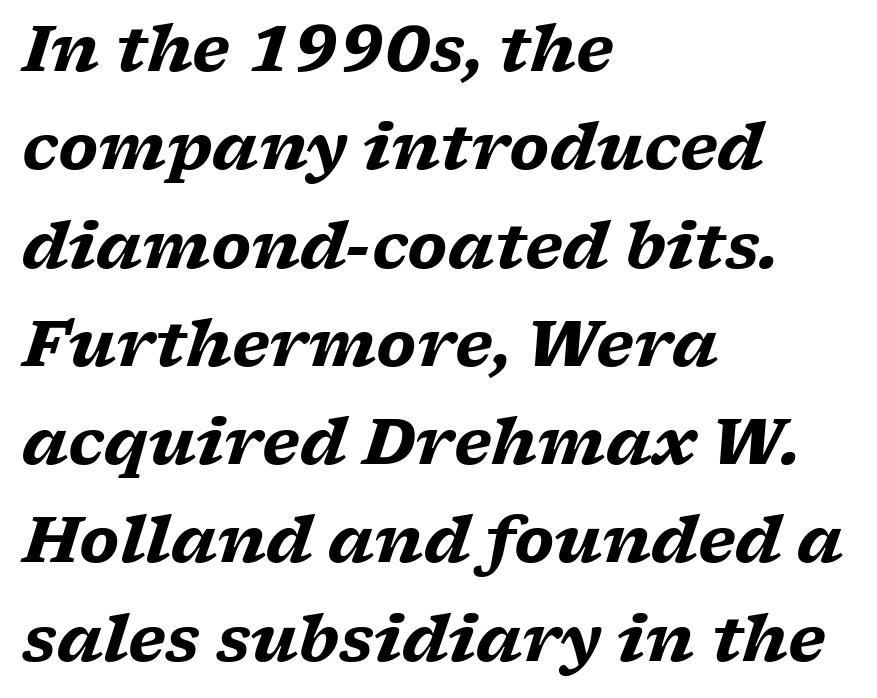
{"serif": "yes", "italic": "yes", "lean": "right", "slant_degrees": 17, "bold": "yes", "weight": "heavy", "width": "wide", "stroke_contrast": "low", "x_height": "medium", "monospaced": "no", "underline": "no", "align": "left", "line_spacing": "normal", "line_spacing_ratio": 1.56, "letter_spacing": "normal", "letter_spacing_em": 0.0, "glyph_px": 63}
